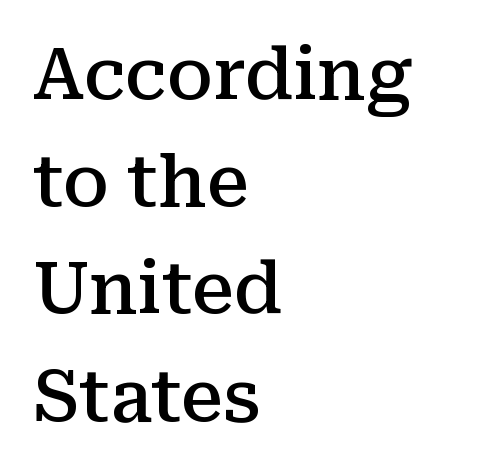
This sample has the flowing, uneven cadence of proportional lettering. The typography opts for an upright posture over an oblique one. A normal amount of white space separates one row of letters from the next. Stroke thickness is moderately raised; the sample reads as semibold. Layout note: lines flush left. The gaps between neighbouring characters are ordinary and unremarkable.
